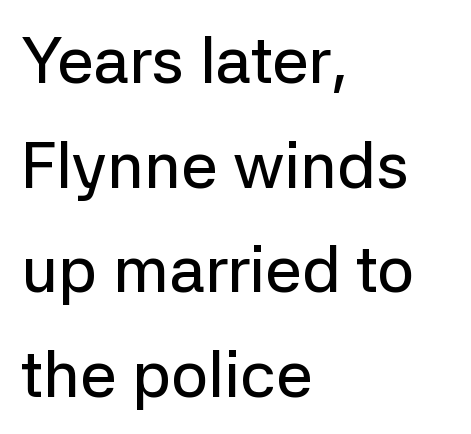
The image shows 65 px sans-serif type, upright; set left-aligned, normal line spacing (1.61x), normal letter spacing, not underlined; low stroke contrast and a medium x-height.
